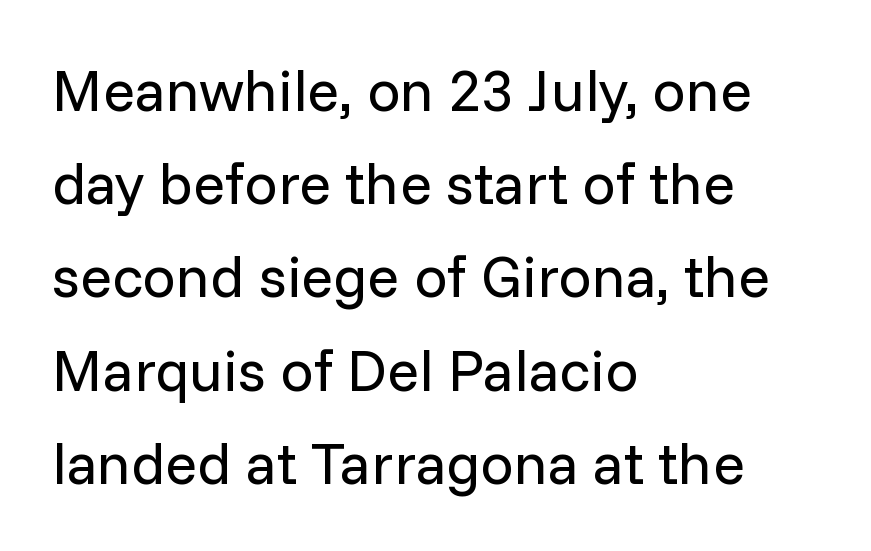
Q: Is the text bold? A: No.
Q: Is the text italic (slanted)? A: No, it is upright.
Q: Is the typeface a serif or a sans-serif typeface? A: Sans-serif.
Q: Is the text underlined? A: No.
Q: How is the paragraph aligned? A: Left-aligned.
Q: Is the spacing between letters normal or unusually wide? A: Normal.
Q: Is the spacing between lines tight, normal or loose? A: Normal.
Q: Width (condensed, normal, or wide)? A: Normal.
Q: Stroke contrast? A: Low.
Q: x-height? A: Medium.
Q: Monospaced? A: No.
